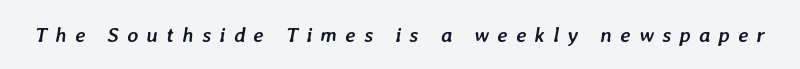
The image shows 21 px bold type, italic (leaning right); set unusually wide letter spacing (+0.39 em), not underlined.
